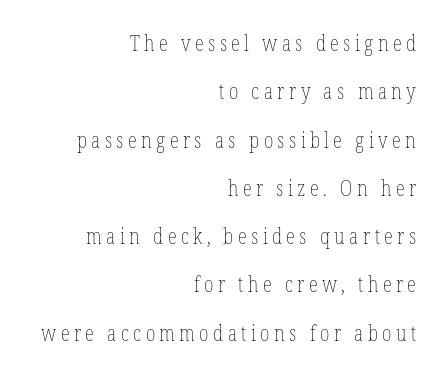
{"italic": "no", "bold": "no", "underline": "no", "align": "right", "line_spacing": "loose", "line_spacing_ratio": 2.3, "letter_spacing": "wide", "letter_spacing_em": 0.21, "glyph_px": 21}
